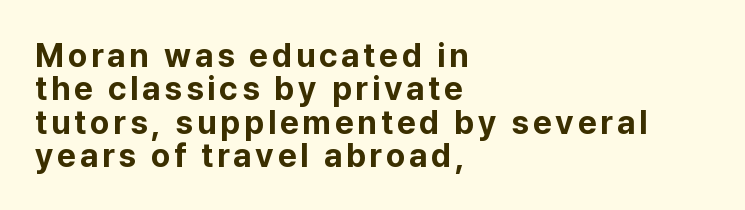
Q: Is the text bold? A: Yes.
Q: Is the text italic (slanted)? A: No, it is upright.
Q: Is the typeface a serif or a sans-serif typeface? A: Sans-serif.
Q: Is the text underlined? A: No.
Q: How is the paragraph aligned? A: Left-aligned.
Q: Is the spacing between lines tight, normal or loose? A: Tight.
Q: Width (condensed, normal, or wide)? A: Normal.
Q: Stroke contrast? A: Low.
Q: x-height? A: Medium.
Q: Monospaced? A: No.
